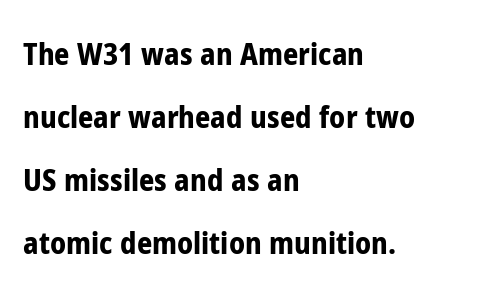
Posture: vertical. Each letter keeps its own natural width here, so spacing adapts to shape. The leading is generous, giving the passage an open texture. Classification — sans serif. Plain, unruled lines of type.
